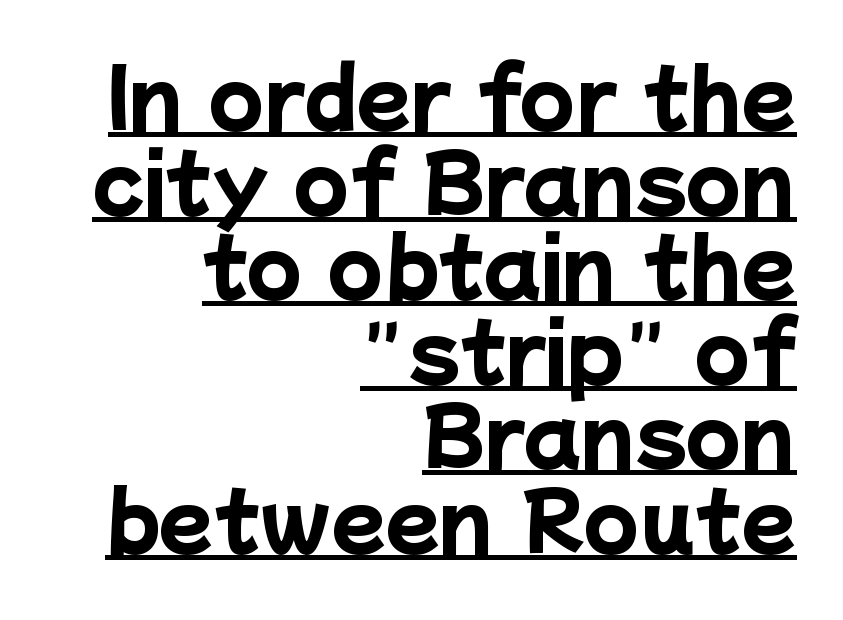
Successive baselines arrive quickly, one right under another. Look at the bottom of the vertical strokes: they stop flat, with no serifs. You could not count columns in this text — the font is proportionally spaced. Caption: bold face, heavy strokes. The rendering keeps characters at their native spacing.
